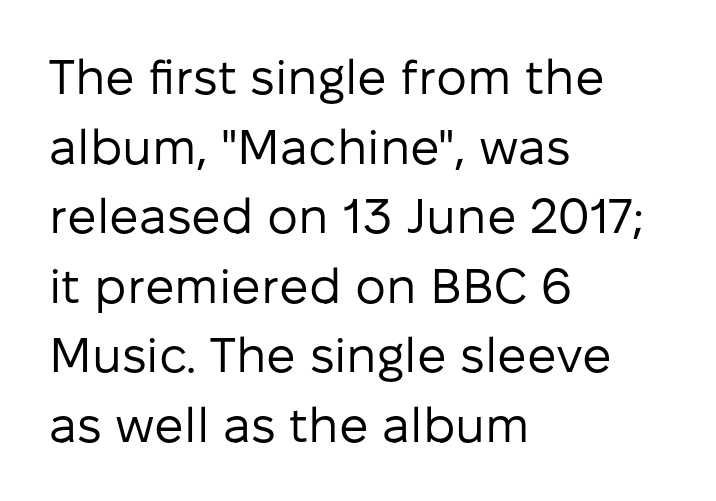
The image shows 49 px regular-weight sans-serif type, upright; set left-aligned, normal line spacing (1.42x), normal letter spacing, not underlined; low stroke contrast and a medium x-height.
